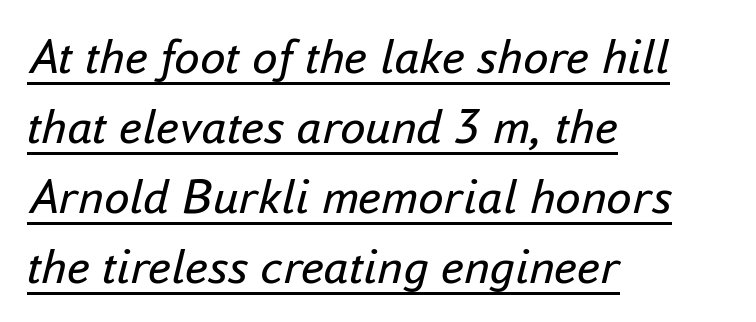
The letters sit at their default tracking, neither squeezed nor spread. Each letter keeps its own natural width here, so spacing adapts to shape. Counters stay open thanks to moderate or lighter strokes. How would I describe the line gaps? Plain and ordinary. The ragged edge is on the right, which tells us the setting is flush left.
